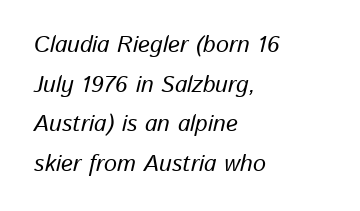
Q: Is the text italic (slanted)? A: Yes, it leans right by about 13 degrees.
Q: Is the text underlined? A: No.
Q: How is the paragraph aligned? A: Left-aligned.
Q: Is the spacing between letters normal or unusually wide? A: Normal.
